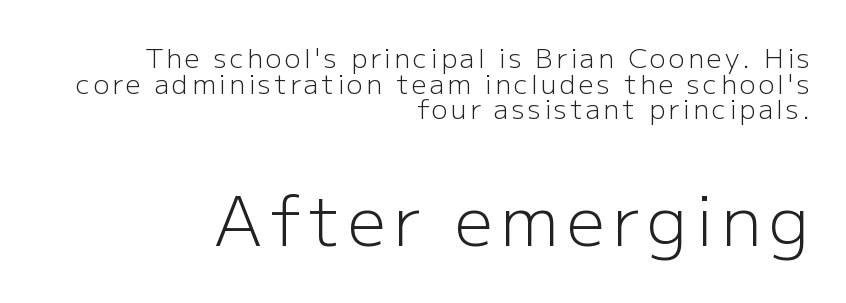
{"serif": "no", "italic": "no", "bold": "no", "weight": "light", "width": "normal", "stroke_contrast": "low", "x_height": "medium", "monospaced": "no", "underline": "no", "align": "right", "line_spacing": "tight", "line_spacing_ratio": 0.95, "larger_block": "second", "size_ratio": 2.52, "glyph_px": 68}
